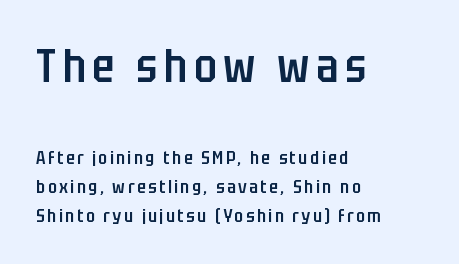
Reading top to bottom, the characters get smaller at the block break. Each row of text sits above clean, open space. This block has exactly the height ordinary leading produces. A roman cut, with each character standing at attention. Examine the stroke ends and you'll find no serifs. A typesetter would call this proportional, since set widths differ per character.
